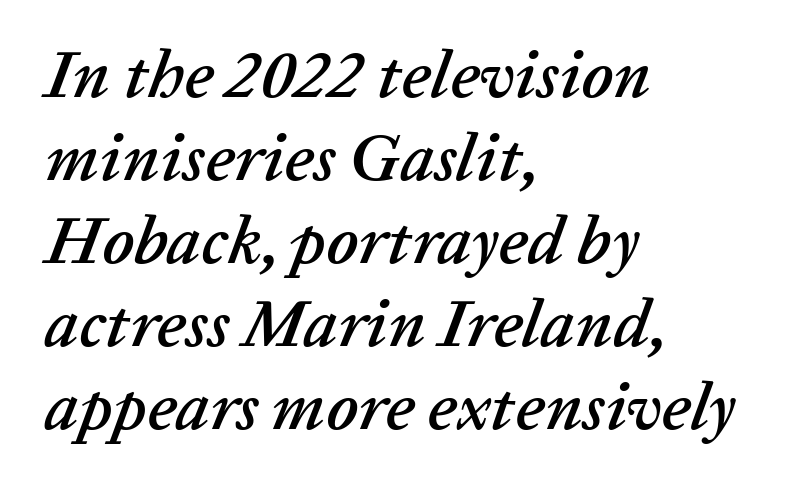
The image shows 68 px text type, italic (leaning right); set left-aligned, line spacing 1.22x, normal letter spacing, not underlined; low stroke contrast and a medium x-height.
